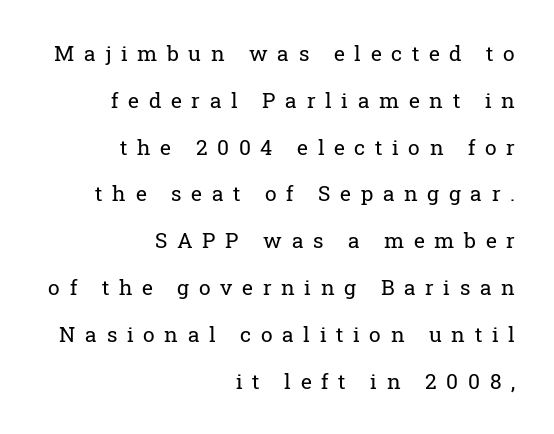
{"italic": "no", "bold": "no", "underline": "no", "align": "right", "line_spacing": "loose", "line_spacing_ratio": 2.23, "letter_spacing": "wide", "letter_spacing_em": 0.46, "glyph_px": 21}
